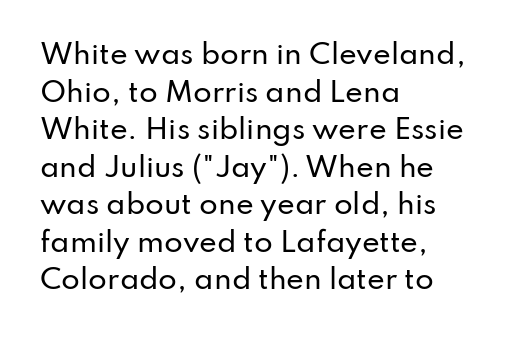
Q: Is the text italic (slanted)? A: No, it is upright.
Q: Is the text underlined? A: No.
Q: How is the paragraph aligned? A: Left-aligned.
Q: Is the spacing between letters normal or unusually wide? A: Normal.
Q: Is the spacing between lines tight, normal or loose? A: Normal.
